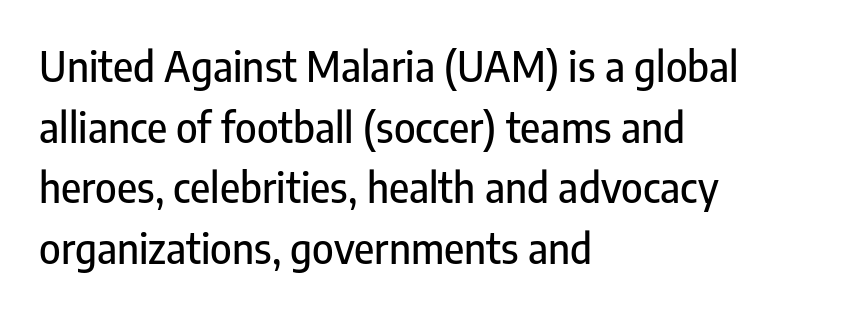
Q: Is the text italic (slanted)? A: No, it is upright.
Q: Is the typeface a serif or a sans-serif typeface? A: Sans-serif.
Q: Is the text underlined? A: No.
Q: How is the paragraph aligned? A: Left-aligned.
Q: Is the spacing between letters normal or unusually wide? A: Normal.
Q: Is the spacing between lines tight, normal or loose? A: Normal.
Q: Width (condensed, normal, or wide)? A: Condensed.
Q: Stroke contrast? A: Low.
Q: x-height? A: Medium.
Q: Monospaced? A: No.
